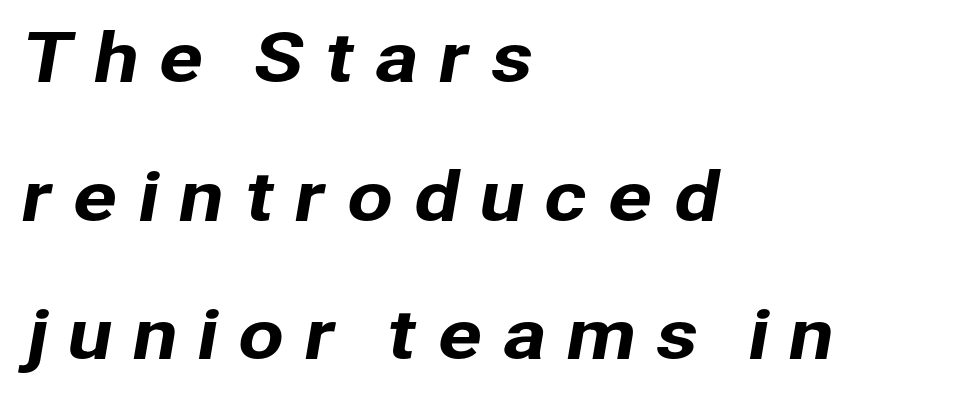
This sample is left-justified, so line endings fall wherever the words run out. The face used here is proportionally spaced, like ordinary book or web type. The type family on display is of the sans-serif kind. Type without underlining. Loose tracking; the words dissolve into strings of separated letters.
